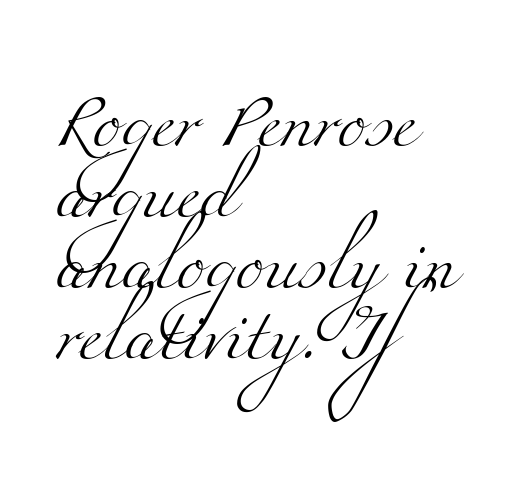
Q: Is the text bold? A: No.
Q: Is the text underlined? A: No.
Q: How is the paragraph aligned? A: Left-aligned.
Q: Is the spacing between letters normal or unusually wide? A: Normal.
Q: Is the spacing between lines tight, normal or loose? A: Normal.
Q: Width (condensed, normal, or wide)? A: Wide.
Q: Stroke contrast? A: Medium.
Q: x-height? A: Small.
Q: Monospaced? A: No.
